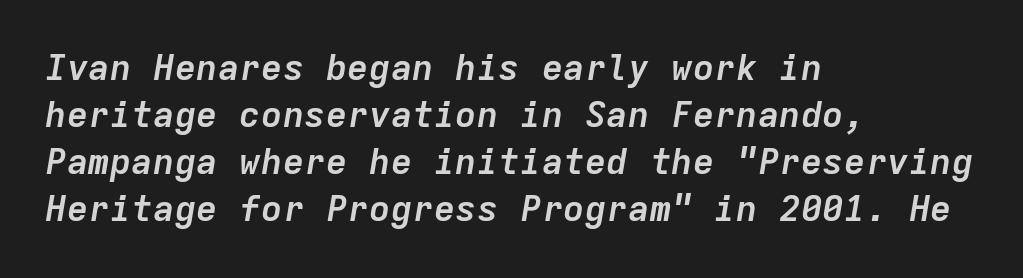
{"italic": "yes", "lean": "right", "slant_degrees": 9, "bold": "yes", "weight": "semibold", "width": "normal", "stroke_contrast": "low", "x_height": "medium", "monospaced": "yes", "underline": "no", "align": "left", "line_spacing": "normal", "line_spacing_ratio": 1.31, "letter_spacing": "normal", "letter_spacing_em": 0.0, "glyph_px": 36}
